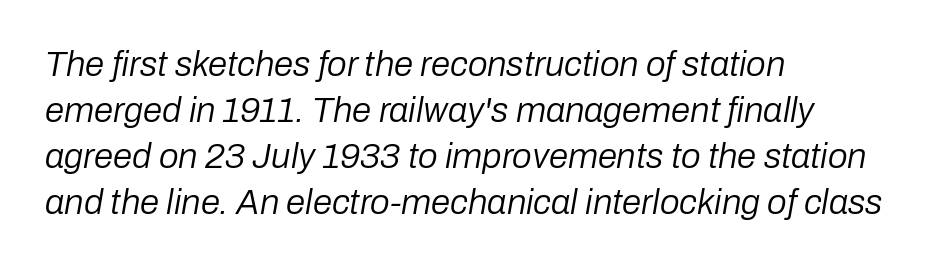
The image shows 35 px regular-weight type, italic (leaning right); set left-aligned, normal line spacing (1.31x), normal letter spacing, not underlined; low stroke contrast and a medium x-height.
